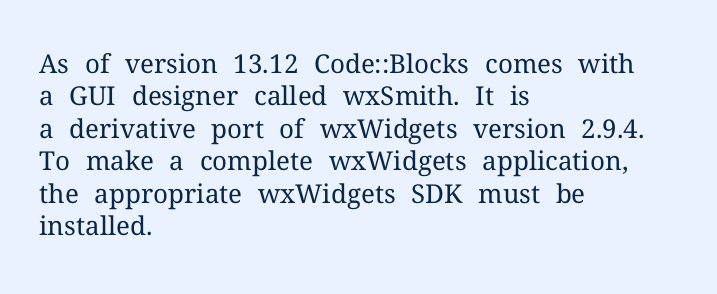
The image shows 26 px text type, upright; set left-aligned, normal line spacing (1.25x), normal letter spacing, not underlined.
